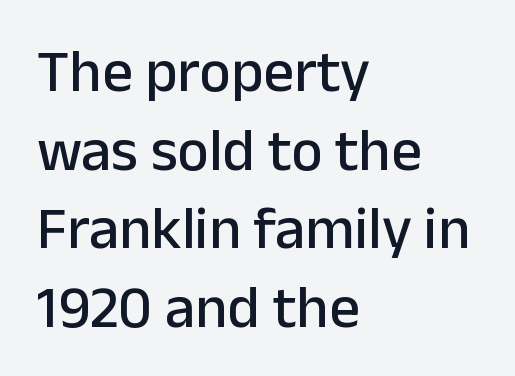
The lines in this sample share a left origin and differ only in where they stop. The font family rendered here belongs to the sans-serif group. The lettering holds an erect, upright posture throughout. Line spacing here is normal.
